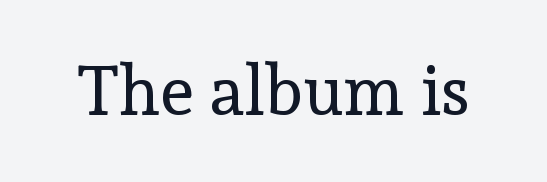
The image shows 69 px regular-weight serif type, upright; set normal letter spacing, not underlined; a medium x-height.
